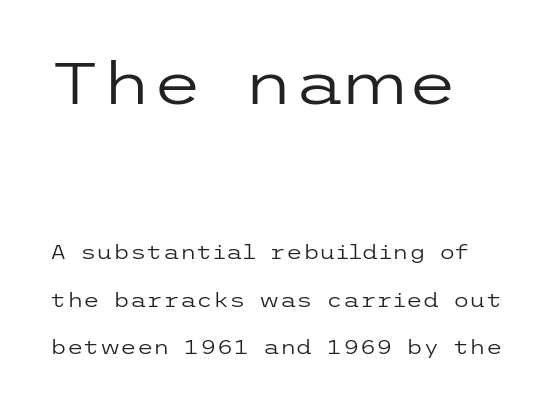
On a weight scale, this lands at 450 or below. Does the type have serifs? No, each stem ends abruptly. The block of text is sparse from top to bottom, with ample space between rows. Nobody drew a line under any word here. Tall strokes in this sample are plumb rather than angled. Which chunk is bigger? The first one — the top block dwarfs the bottom.
